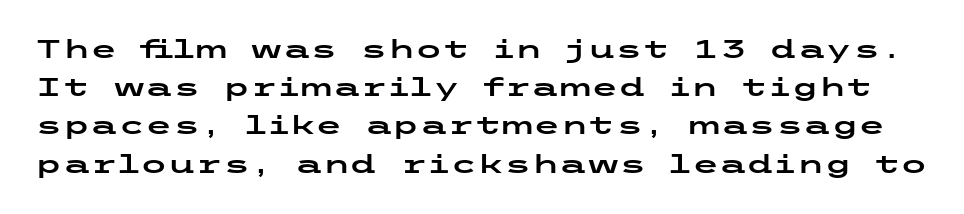
{"italic": "no", "underline": "no", "line_spacing": "normal", "line_spacing_ratio": 1.53, "letter_spacing": "normal", "letter_spacing_em": 0.0, "glyph_px": 25}
